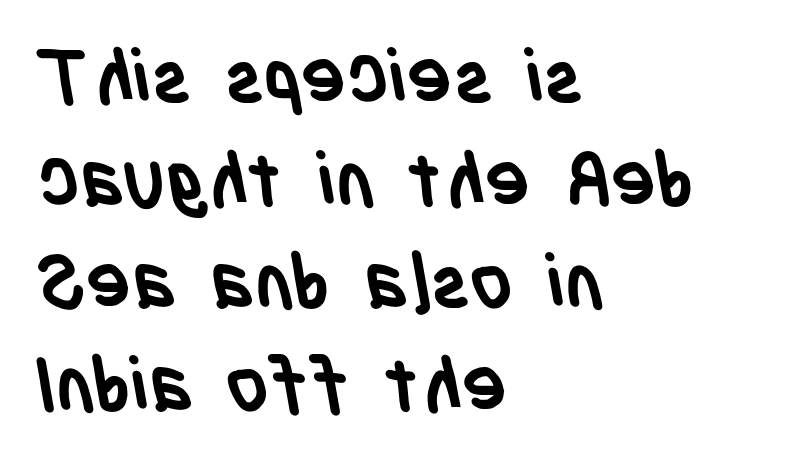
Q: Is the text bold? A: Yes.
Q: Is the typeface a serif or a sans-serif typeface? A: Sans-serif.
Q: Is the text underlined? A: No.
Q: How is the paragraph aligned? A: Left-aligned.
Q: Is the spacing between letters normal or unusually wide? A: Normal.
Q: Is the spacing between lines tight, normal or loose? A: Normal.
Q: Width (condensed, normal, or wide)? A: Condensed.
Q: Stroke contrast? A: Low.
Q: x-height? A: Large.
Q: Monospaced? A: No.
